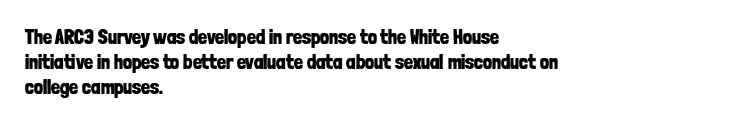
The image shows 20 px bold type, upright; set left-aligned, normal line spacing (1.25x), normal letter spacing, not underlined.
